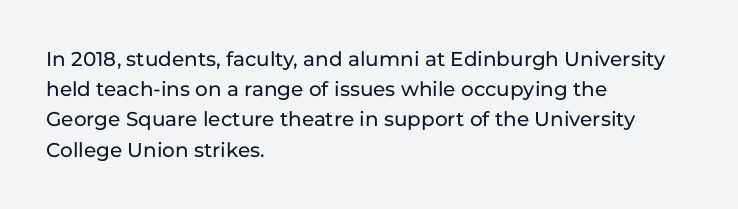
{"italic": "no", "underline": "no", "align": "left", "line_spacing": "normal", "line_spacing_ratio": 1.51, "letter_spacing": "normal", "letter_spacing_em": 0.0, "glyph_px": 20}
